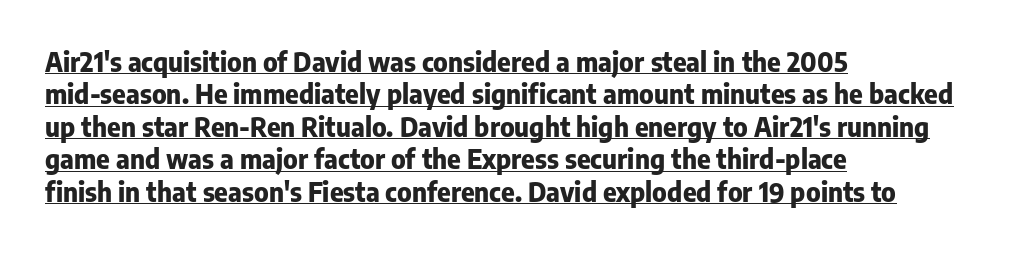
Q: Is the text bold? A: Yes.
Q: Is the text italic (slanted)? A: No, it is upright.
Q: Is the text underlined? A: Yes.
Q: How is the paragraph aligned? A: Left-aligned.
Q: Is the spacing between letters normal or unusually wide? A: Normal.
Q: Is the spacing between lines tight, normal or loose? A: Normal.
